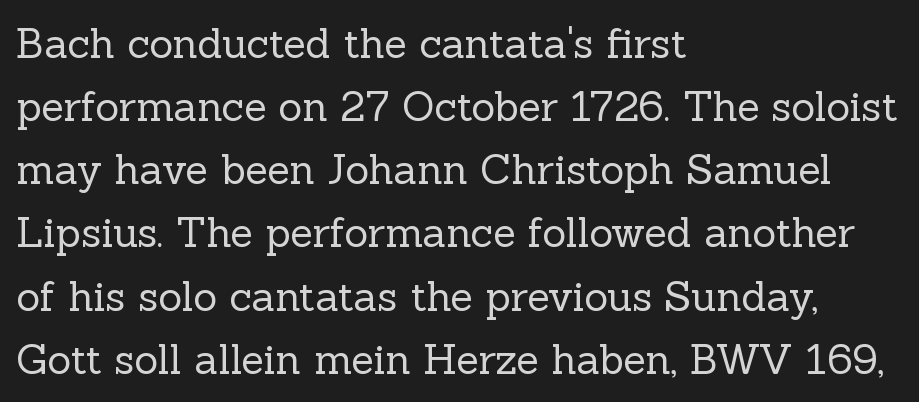
The image shows 41 px regular-weight serif type, upright; set left-aligned, normal line spacing (1.54x), normal letter spacing, not underlined; a medium x-height.
